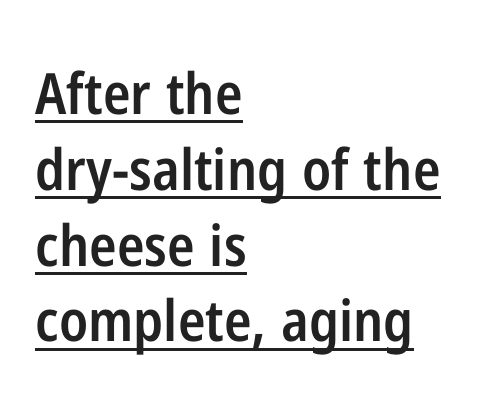
Q: Is the text bold? A: Semi-bold.
Q: Is the text italic (slanted)? A: No, it is upright.
Q: Is the typeface a serif or a sans-serif typeface? A: Sans-serif.
Q: Is the text underlined? A: Yes.
Q: How is the paragraph aligned? A: Left-aligned.
Q: Is the spacing between letters normal or unusually wide? A: Normal.
Q: Is the spacing between lines tight, normal or loose? A: Normal.
Q: Width (condensed, normal, or wide)? A: Condensed.
Q: Stroke contrast? A: Low.
Q: x-height? A: Medium.
Q: Monospaced? A: No.
